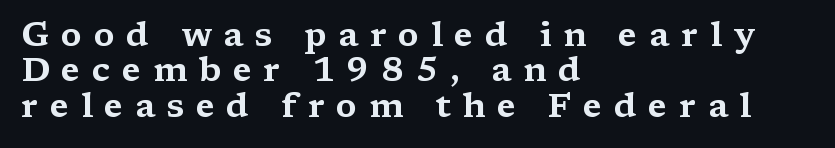
The rendering anchors every line to the left-hand side. Ascenders rise straight up at ninety degrees. The block of text is dense from top to bottom, with scant space between rows. The letters advance in unequal steps, a hallmark of proportional type.
